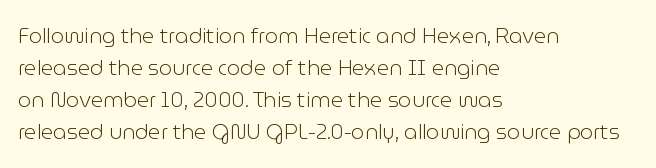
{"italic": "no", "bold": "no", "underline": "no", "align": "left", "line_spacing": "normal", "line_spacing_ratio": 1.53, "letter_spacing": "normal", "letter_spacing_em": 0.0, "glyph_px": 21}
